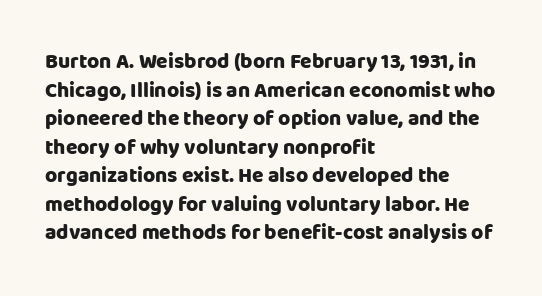
Notice how descenders clear the ascenders below comfortably — that's standard leading. Clear beneath every line of the passage. These lines are set flush left with a ragged right edge. The type sits square on the baseline with zero lean. Each word holds together tightly as a unit, with standard inter-letter gaps.
